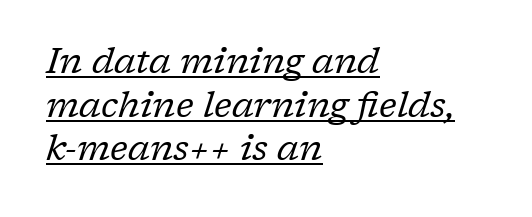
This sample carries an underscore along the baseline area. These glyphs show unthickened strokes, regular width or finer. Type style note: has serifs. The typography opts for an oblique posture over an upright one. The rag falls on the right side of this text block. The letters advance in unequal steps, a hallmark of proportional type.
